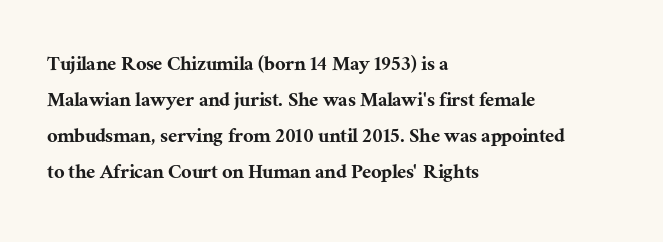
The passage shown has conventional tracking throughout. The axis of the letterforms is exactly vertical. In CSS terms this would be text-align: left. The area under the type is left untouched.
